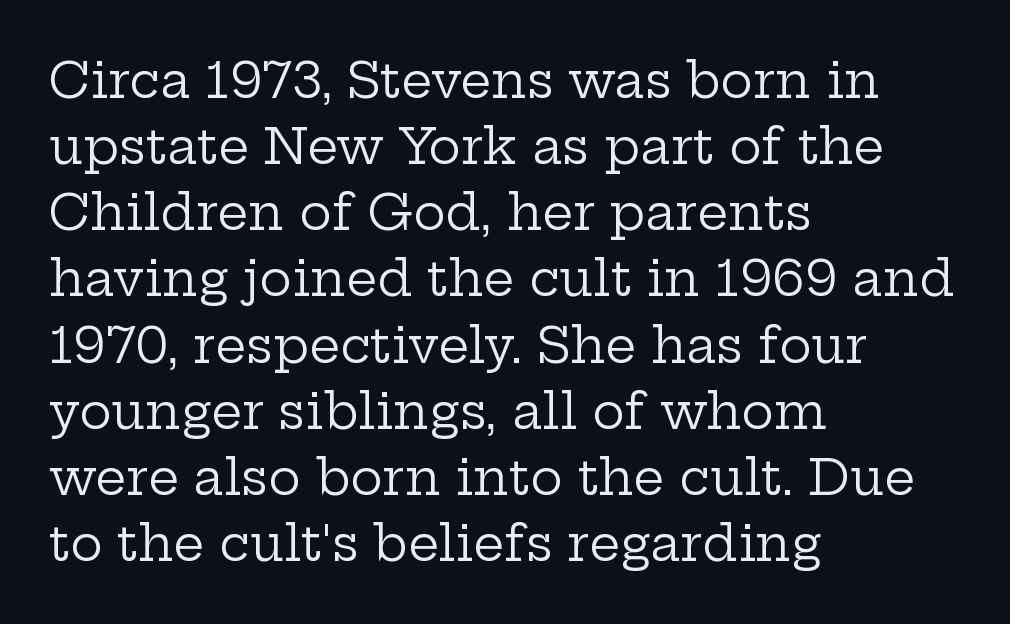
{"serif": "yes", "italic": "no", "bold": "no", "weight": "regular", "width": "wide", "stroke_contrast": "low", "x_height": "medium", "monospaced": "no", "underline": "no", "align": "left", "line_spacing": "normal", "line_spacing_ratio": 1.35, "letter_spacing": "normal", "letter_spacing_em": 0.0, "glyph_px": 49}
